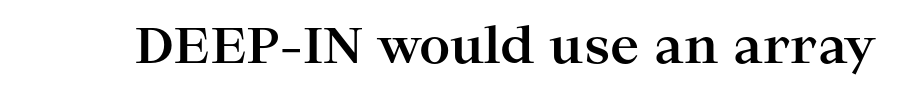
The image shows 49 px bold, wide serif type, upright; set normal letter spacing, not underlined; high stroke contrast and a medium x-height.
